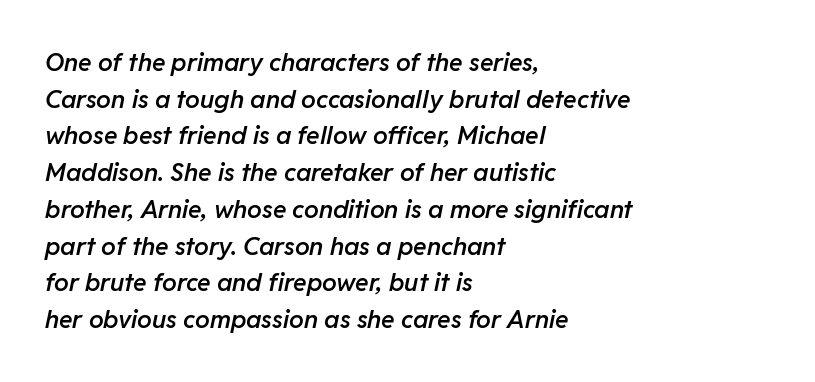
Q: Is the text bold? A: Semi-bold.
Q: Is the text italic (slanted)? A: Yes, it leans right by about 11 degrees.
Q: Is the text underlined? A: No.
Q: How is the paragraph aligned? A: Left-aligned.
Q: Is the spacing between letters normal or unusually wide? A: Normal.
Q: Is the spacing between lines tight, normal or loose? A: Normal.
